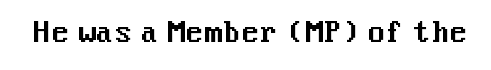
{"italic": "no", "underline": "no", "letter_spacing": "normal", "letter_spacing_em": 0.0, "glyph_px": 27}
